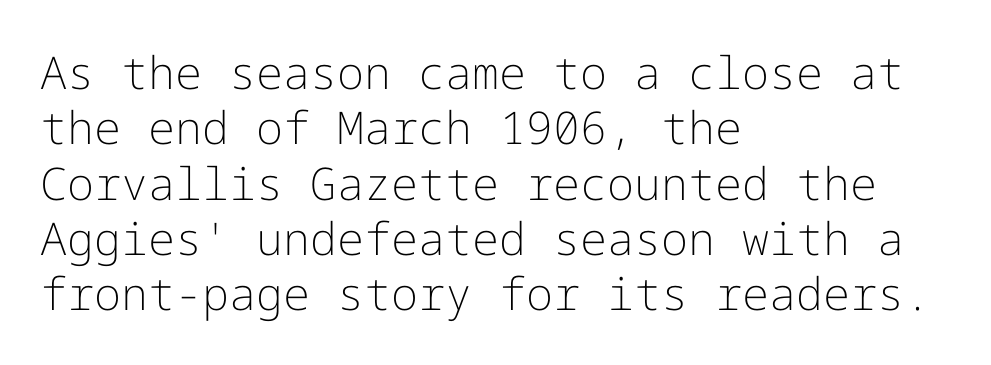
No extra tracking has been applied to these lines. The passage is arranged the way most books set body copy — flush left. The typography opts for an upright posture over an oblique one. The gap between lines stays unmarked. Letterform terminals end flat and unadorned throughout the passage.
